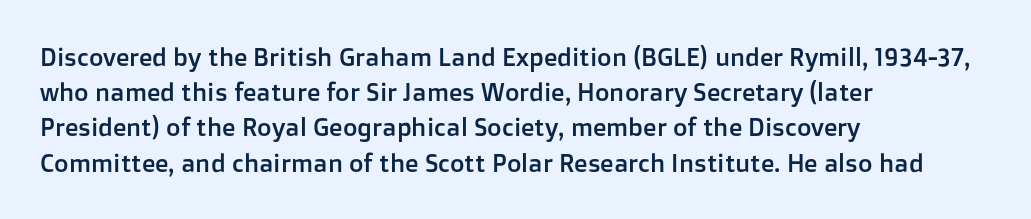
The image shows 25 px text type, upright; set left-aligned, normal line spacing (1.41x), normal letter spacing, not underlined.
